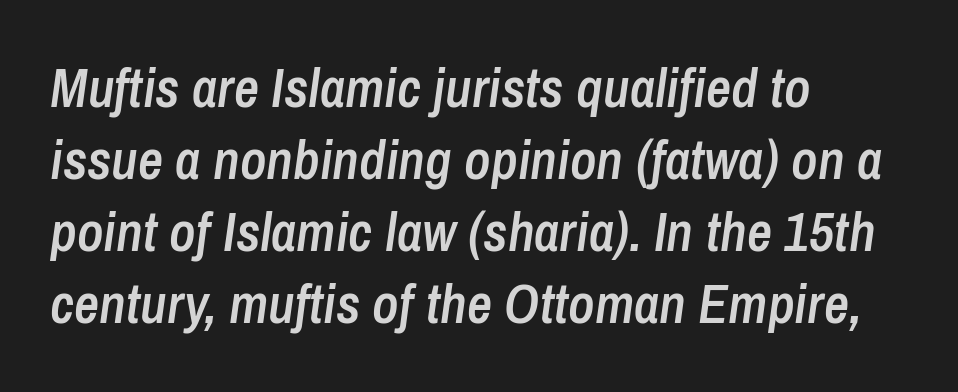
The image shows 55 px semibold, condensed type, italic (leaning right); set left-aligned, normal line spacing (1.31x), normal letter spacing, not underlined; low stroke contrast and a medium x-height.
